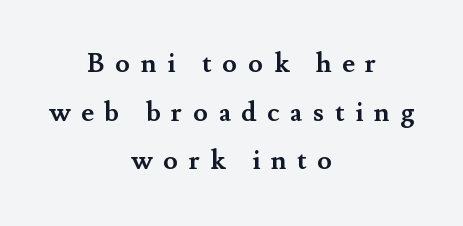
Q: Is the text bold? A: Yes.
Q: Is the text italic (slanted)? A: No, it is upright.
Q: Is the text underlined? A: No.
Q: How is the paragraph aligned? A: Centered.
Q: Is the spacing between letters normal or unusually wide? A: Unusually wide.
